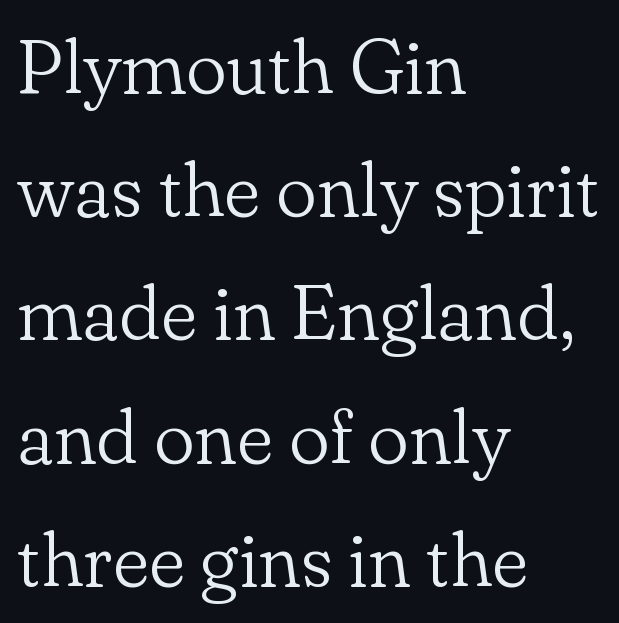
The image shows 77 px light serif type, upright; set left-aligned, normal line spacing (1.6x), normal letter spacing, not underlined; low stroke contrast and a small x-height.
